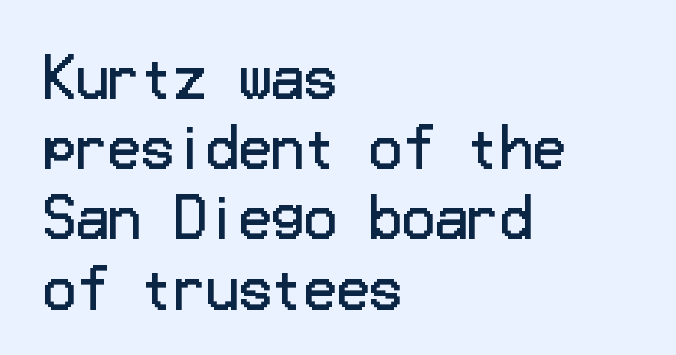
The glyphs in this specimen are sans serif. Every row of glyphs begins at an identical x-position on the left. Bare-footed words on every line. This is not heavy type; no bold has been used. Is the letter spacing exaggerated? No — it looks like the ordinary default.
